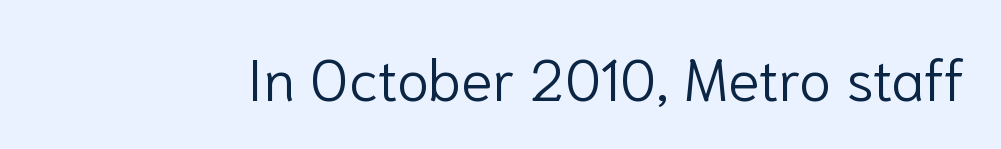
Serif or sans? Sans — the stroke terminals are bare. Has an underline been added? It has not. Do the characters align in a grid? No, the font is proportional. The type sits square on the baseline with zero lean. In terms of letterspacing, this is plain default setting.
